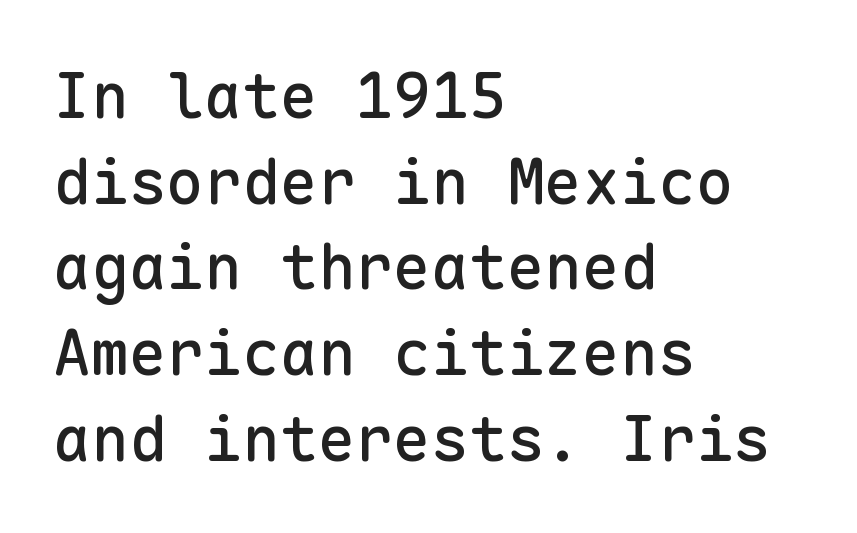
The image shows 63 px sans-serif type, upright, monospaced; set left-aligned, normal line spacing (1.36x), normal letter spacing, not underlined; low stroke contrast and a medium x-height.
